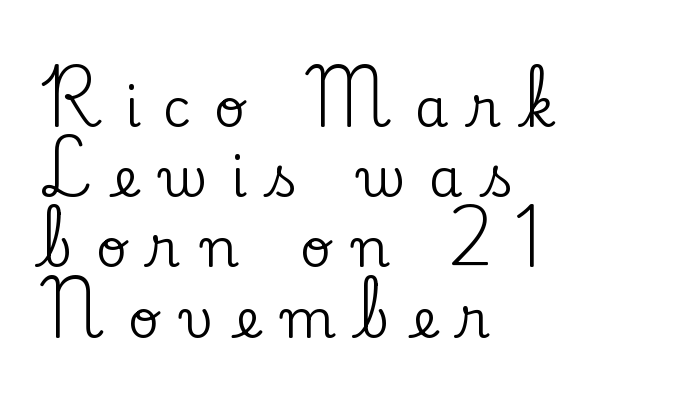
{"serif": "yes", "italic": "no", "width": "normal", "stroke_contrast": "low", "x_height": "small", "monospaced": "no", "underline": "no", "align": "left", "line_spacing": "normal", "line_spacing_ratio": 1.3, "letter_spacing": "wide", "letter_spacing_em": 0.41, "glyph_px": 54}
